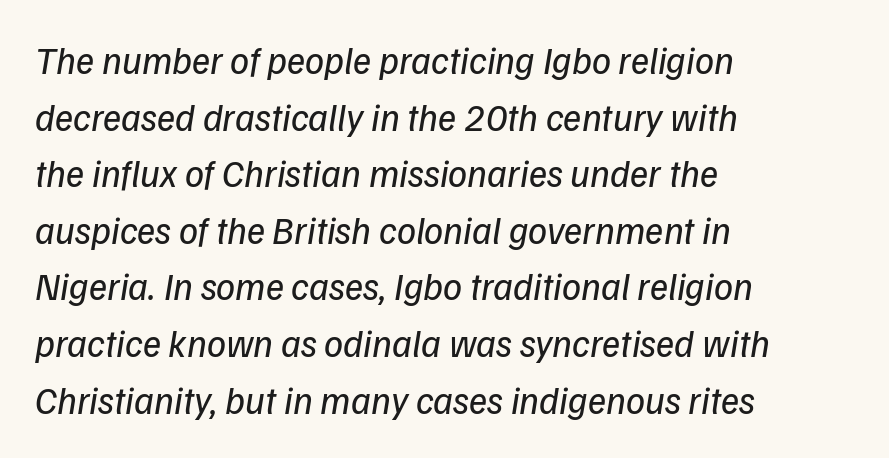
Q: Is the text bold? A: No.
Q: Is the text italic (slanted)? A: Yes, it leans right by about 9 degrees.
Q: Is the text underlined? A: No.
Q: How is the paragraph aligned? A: Left-aligned.
Q: Is the spacing between letters normal or unusually wide? A: Normal.
Q: Is the spacing between lines tight, normal or loose? A: Normal.
Q: Width (condensed, normal, or wide)? A: Normal.
Q: Stroke contrast? A: Low.
Q: x-height? A: Medium.
Q: Monospaced? A: No.
